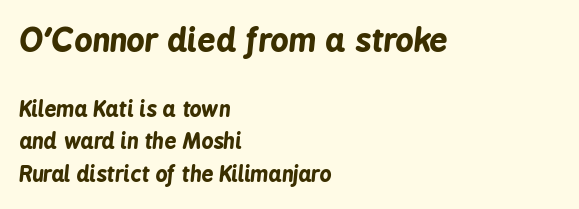
Q: Is the text bold? A: Yes.
Q: Is the text italic (slanted)? A: Yes, it leans right by about 6 degrees.
Q: Is the text underlined? A: No.
Q: How is the paragraph aligned? A: Left-aligned.
Q: Is the spacing between letters normal or unusually wide? A: Normal.
Q: Is the spacing between lines tight, normal or loose? A: Normal.
Q: Which block of text is set in a larger size, the first (top) or the second (bottom)? A: The first (top) one.
Q: Width (condensed, normal, or wide)? A: Condensed.
Q: Stroke contrast? A: Low.
Q: x-height? A: Medium.
Q: Monospaced? A: No.
